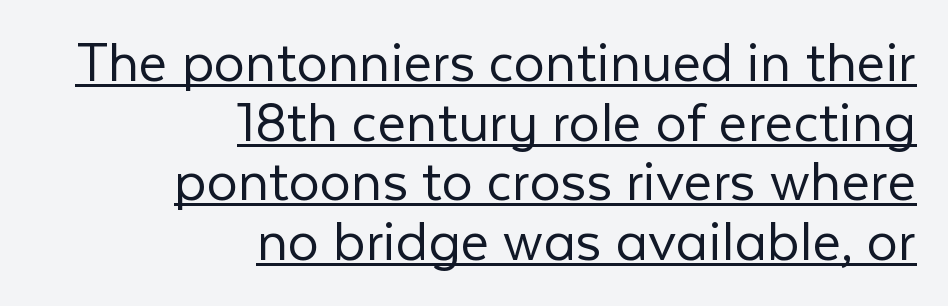
The image shows 62 px light sans-serif type, upright; set right-aligned, tight line spacing (0.96x), normal letter spacing, underlined; low stroke contrast and a medium x-height.
